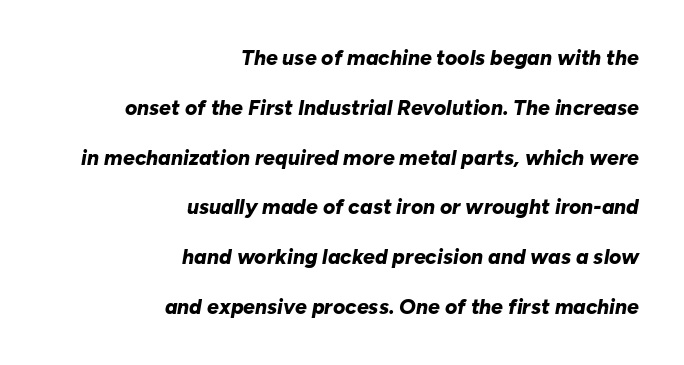
The image shows 21 px bold type, italic (leaning right); set right-aligned, loose line spacing (2.37x), normal letter spacing, not underlined.
